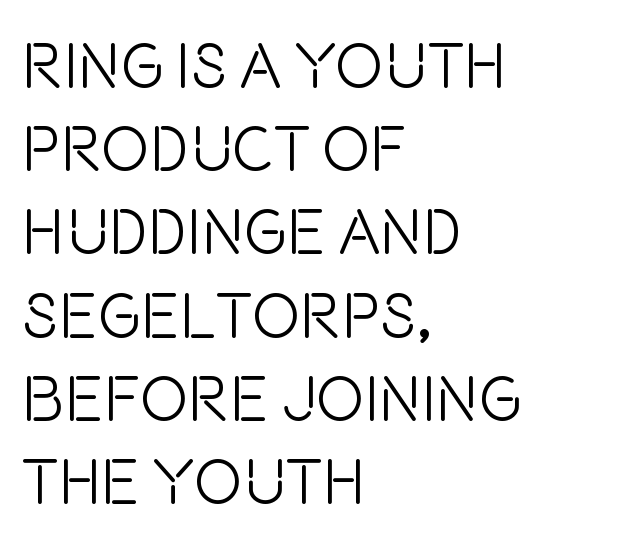
Q: Is the text bold? A: No.
Q: Is the text italic (slanted)? A: No, it is upright.
Q: Is the typeface a serif or a sans-serif typeface? A: Sans-serif.
Q: Is the text underlined? A: No.
Q: How is the paragraph aligned? A: Left-aligned.
Q: Is the spacing between letters normal or unusually wide? A: Normal.
Q: Is the spacing between lines tight, normal or loose? A: Normal.
Q: Width (condensed, normal, or wide)? A: Condensed.
Q: Stroke contrast? A: Low.
Q: x-height? A: Large.
Q: Monospaced? A: No.
